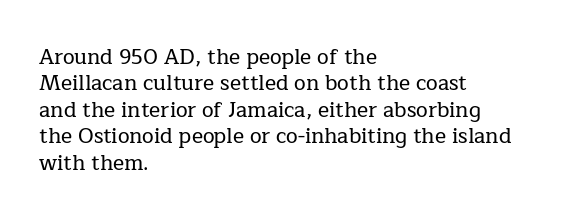
Is there much room between lines? A standard amount, neither cramped nor airy. The line texture is even and compact thanks to regular tracking. In terms of posture, this sample is upright. The paragraph has a hard left edge and a soft right edge. The strip under each line holds only bare page.
